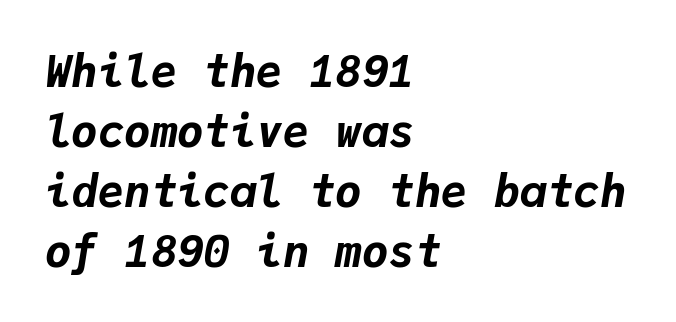
The image shows 44 px bold type, italic (leaning right), monospaced; set left-aligned, normal line spacing (1.36x), normal letter spacing, not underlined; low stroke contrast and a medium x-height.
